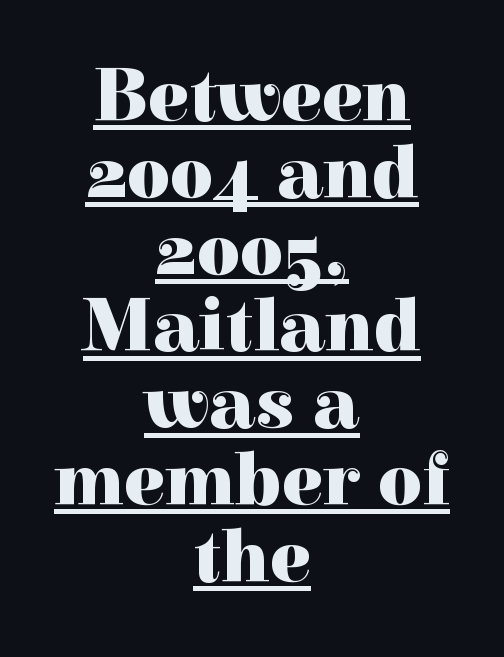
Q: Is the text bold? A: Yes.
Q: Is the text italic (slanted)? A: No, it is upright.
Q: Is the typeface a serif or a sans-serif typeface? A: Serif.
Q: Is the text underlined? A: Yes.
Q: How is the paragraph aligned? A: Centered.
Q: Is the spacing between letters normal or unusually wide? A: Normal.
Q: Is the spacing between lines tight, normal or loose? A: Tight.
Q: Width (condensed, normal, or wide)? A: Normal.
Q: x-height? A: Medium.
Q: Monospaced? A: No.
